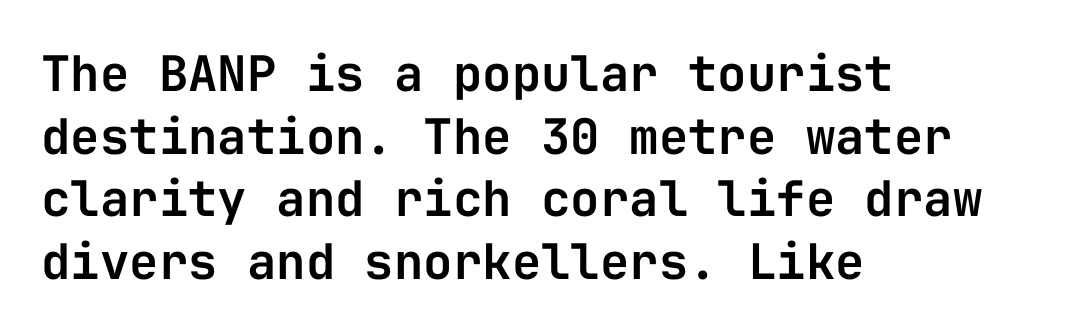
The vertical gap from one line to the next is medium. The face used here is a sans, in the tradition of grotesques and geometrics. The axis of the letterforms is exactly vertical. Anything drawn beneath the words? Only blank space. Teacher's note: observe the even left margin — that is flush-left alignment.
